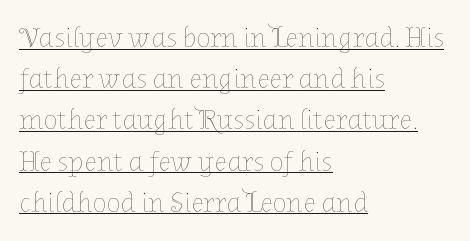
Q: Is the text bold? A: No.
Q: Is the text italic (slanted)? A: No, it is upright.
Q: Is the text underlined? A: Yes.
Q: How is the paragraph aligned? A: Left-aligned.
Q: Is the spacing between letters normal or unusually wide? A: Normal.
Q: Is the spacing between lines tight, normal or loose? A: Normal.
Q: Width (condensed, normal, or wide)? A: Normal.
Q: Stroke contrast? A: Low.
Q: x-height? A: Medium.
Q: Monospaced? A: No.
